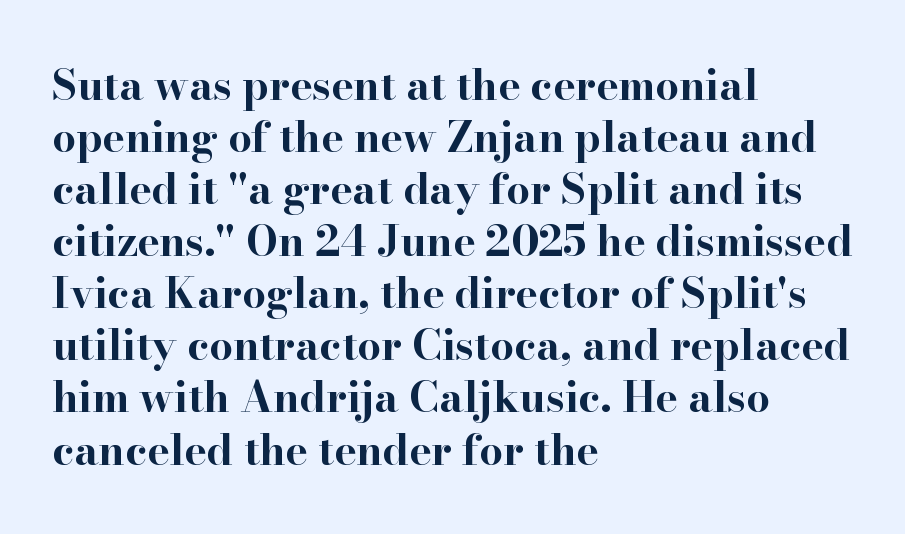
The lines in this sample share a left origin and differ only in where they stop. Spacing verdict: proportional, widths tailored to each character. Does extra space separate the letters? No, they use regular spacing. A clean baseline with only descenders dipping below it. The typography opts for an upright posture over an oblique one. You'd pick this weight for a headline — it's a proper bold.
